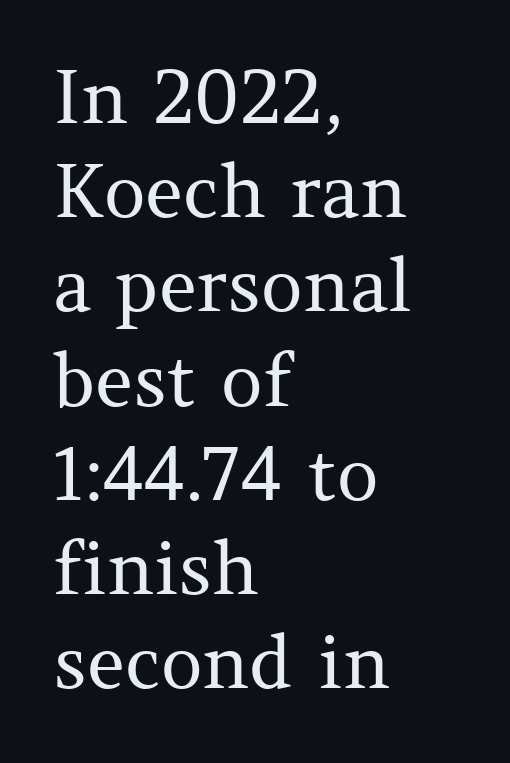
Q: Is the text bold? A: No.
Q: Is the text italic (slanted)? A: No, it is upright.
Q: Is the typeface a serif or a sans-serif typeface? A: Serif.
Q: Is the text underlined? A: No.
Q: How is the paragraph aligned? A: Left-aligned.
Q: Is the spacing between letters normal or unusually wide? A: Normal.
Q: Is the spacing between lines tight, normal or loose? A: Normal.
Q: Width (condensed, normal, or wide)? A: Normal.
Q: Stroke contrast? A: Medium.
Q: x-height? A: Medium.
Q: Monospaced? A: No.
